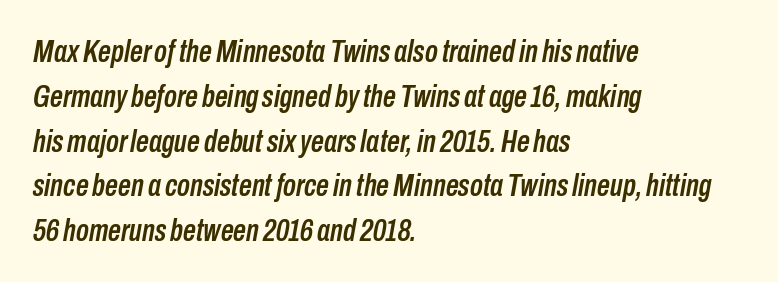
Whoever set this chose a conventional vertical rhythm. The passage shown is typed in a proportional face where columns would drift. Inter-character spacing is left at the font's built-in metrics. It's the slanting kind of type.
